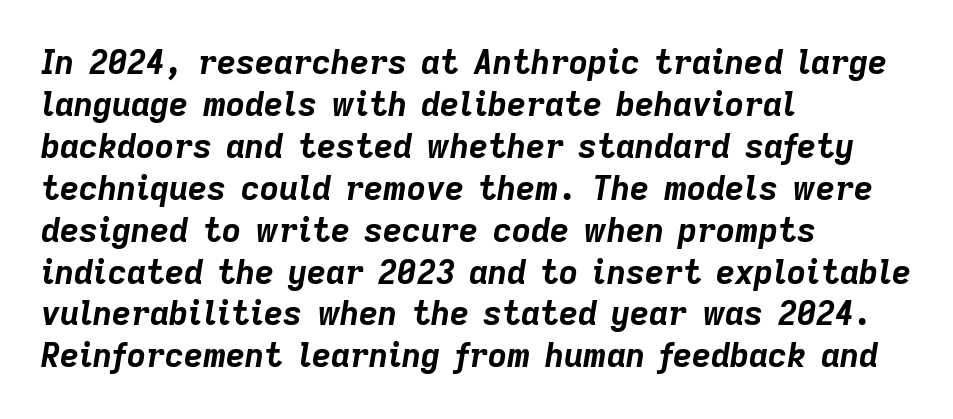
A normal amount of white space separates one row of letters from the next. Short and long lines alike share a common starting point at left. Strong, thick strokes mark this as bold type. Character widths vary here, with narrow letters taking less room than wide ones. Inter-character spacing is left at the font's built-in metrics.
